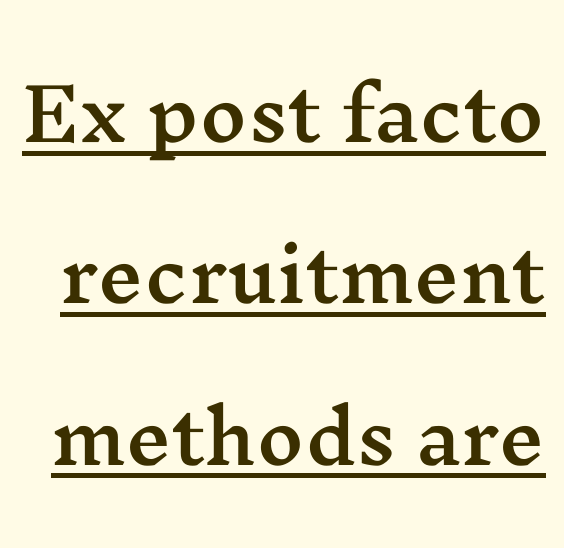
The image shows 72 px wide serif type, upright; set loose line spacing (2.24x), normal letter spacing, underlined; medium stroke contrast and a medium x-height.
